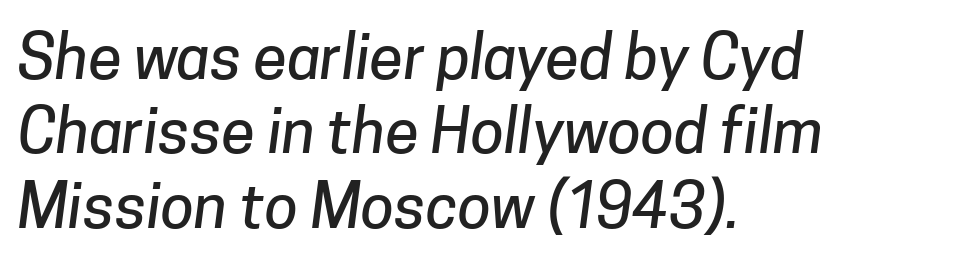
Q: Is the typeface a serif or a sans-serif typeface? A: Sans-serif.
Q: Is the text underlined? A: No.
Q: How is the paragraph aligned? A: Left-aligned.
Q: Is the spacing between letters normal or unusually wide? A: Normal.
Q: Width (condensed, normal, or wide)? A: Normal.
Q: Stroke contrast? A: Low.
Q: x-height? A: Medium.
Q: Monospaced? A: No.
